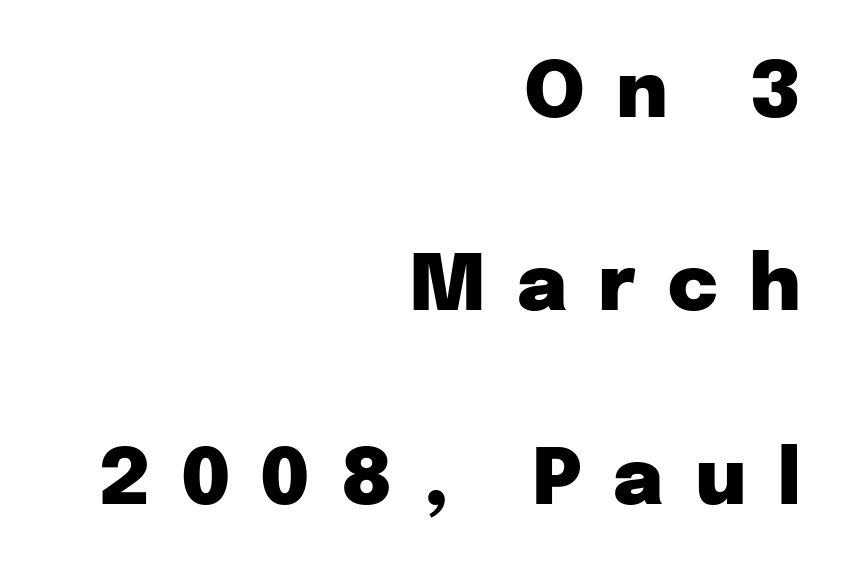
{"serif": "no", "italic": "no", "bold": "yes", "weight": "heavy", "width": "normal", "stroke_contrast": "low", "x_height": "medium", "monospaced": "no", "underline": "no", "align": "right", "line_spacing": "loose", "line_spacing_ratio": 2.48, "letter_spacing": "wide", "letter_spacing_em": 0.4, "glyph_px": 78}
